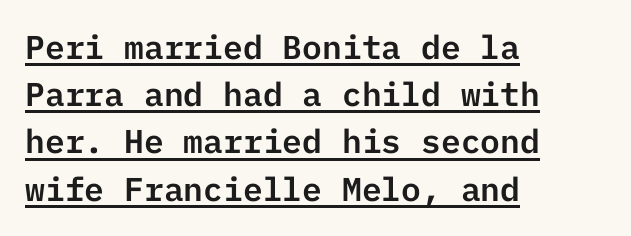
The image shows 33 px sans-serif type, upright; set left-aligned, normal line spacing (1.43x), normal letter spacing, underlined; low stroke contrast and a medium x-height.
